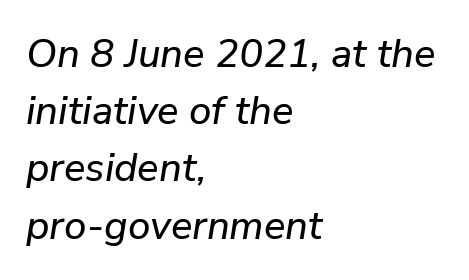
Q: Is the text italic (slanted)? A: Yes, it leans right by about 9 degrees.
Q: Is the text underlined? A: No.
Q: How is the paragraph aligned? A: Left-aligned.
Q: Is the spacing between letters normal or unusually wide? A: Normal.
Q: Is the spacing between lines tight, normal or loose? A: Normal.
Q: Width (condensed, normal, or wide)? A: Normal.
Q: Stroke contrast? A: Low.
Q: x-height? A: Medium.
Q: Monospaced? A: No.
